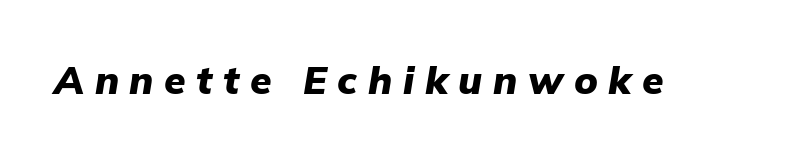
The lettering tilts uniformly, giving the passage an italic look. Do the characters align in a grid? No, the font is proportional. Observe the wide spacing: letters keep a clear distance from each other. The strokes are fattened all the way to bold. The baseline area is clear.
